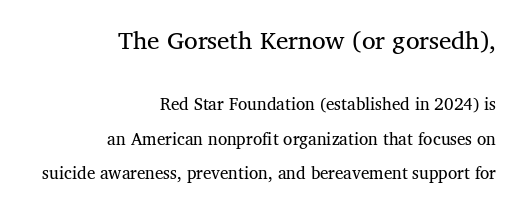
Descenders hang freely into open space. Casual observation: everything's shoved over to the right. Scale decreases going downward across the two blocks. The axis of the letterforms is exactly vertical. The line texture is even and compact thanks to regular tracking.
